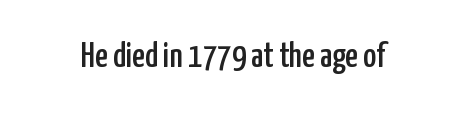
Q: Is the text italic (slanted)? A: No, it is upright.
Q: Is the typeface a serif or a sans-serif typeface? A: Sans-serif.
Q: Is the text underlined? A: No.
Q: Is the spacing between letters normal or unusually wide? A: Normal.
Q: Width (condensed, normal, or wide)? A: Condensed.
Q: Stroke contrast? A: Low.
Q: x-height? A: Medium.
Q: Monospaced? A: No.
